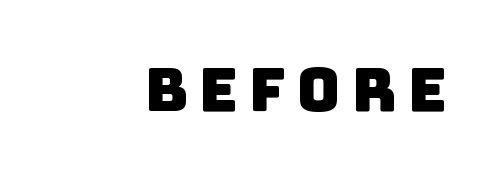
Q: Is the typeface a serif or a sans-serif typeface? A: Sans-serif.
Q: Is the text underlined? A: No.
Q: Width (condensed, normal, or wide)? A: Normal.
Q: Stroke contrast? A: Low.
Q: x-height? A: Large.
Q: Monospaced? A: No.
